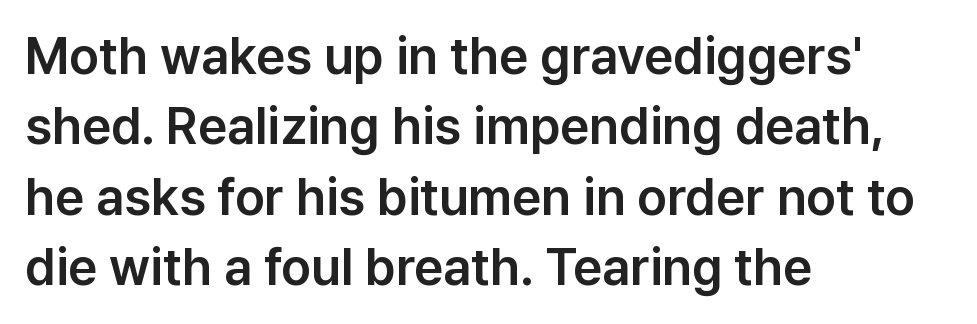
Q: Is the text italic (slanted)? A: No, it is upright.
Q: Is the typeface a serif or a sans-serif typeface? A: Sans-serif.
Q: Is the text underlined? A: No.
Q: How is the paragraph aligned? A: Left-aligned.
Q: Is the spacing between letters normal or unusually wide? A: Normal.
Q: Is the spacing between lines tight, normal or loose? A: Normal.
Q: Width (condensed, normal, or wide)? A: Normal.
Q: Stroke contrast? A: Low.
Q: x-height? A: Medium.
Q: Monospaced? A: No.
